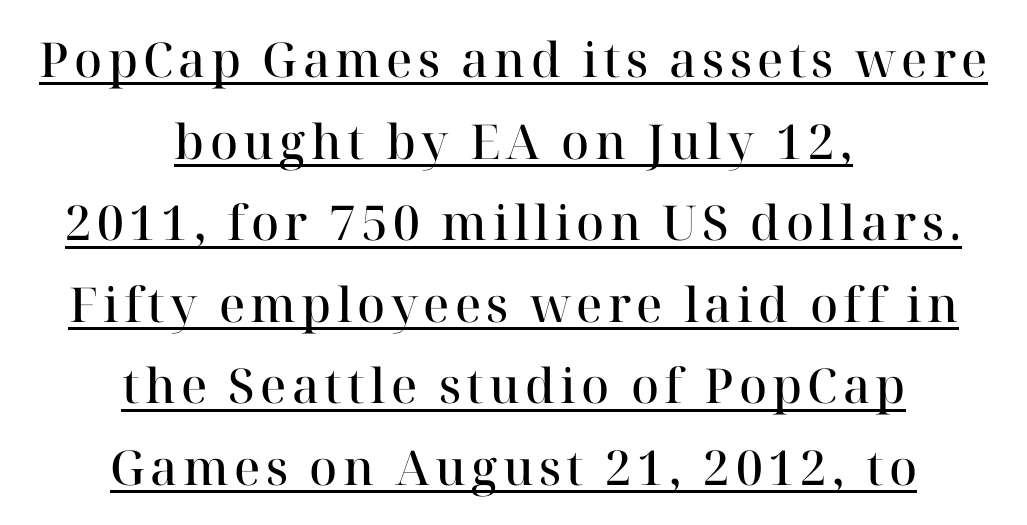
Yep, those are serifs on the letters. The compositor balanced each line on the midline. Caption: lettering with a line underneath. The rendering uses a semibold face; strokes are thickened but not to full bold. Regarding leading, the lines here are spaced in the standard way.
